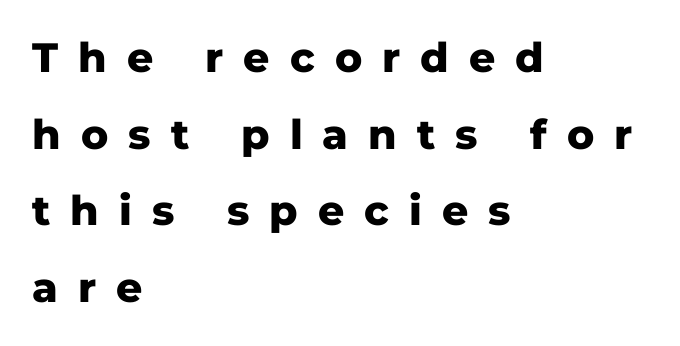
{"serif": "no", "italic": "no", "bold": "yes", "weight": "heavy", "width": "normal", "stroke_contrast": "low", "x_height": "medium", "monospaced": "no", "underline": "no", "align": "left", "line_spacing_ratio": 1.87, "letter_spacing": "wide", "letter_spacing_em": 0.49, "glyph_px": 41}
